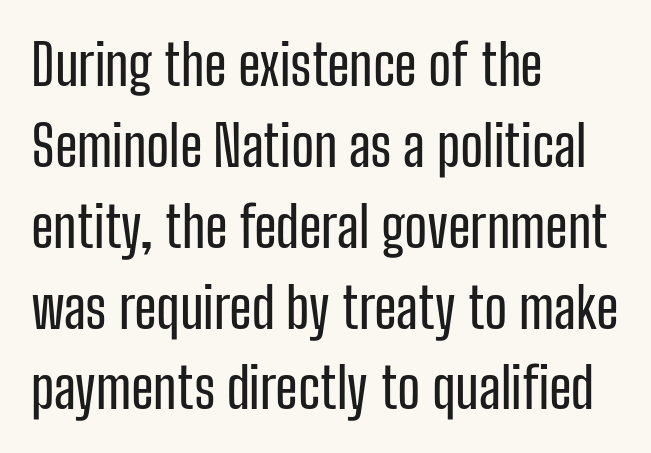
Q: Is the text italic (slanted)? A: No, it is upright.
Q: Is the typeface a serif or a sans-serif typeface? A: Sans-serif.
Q: Is the text underlined? A: No.
Q: How is the paragraph aligned? A: Left-aligned.
Q: Is the spacing between letters normal or unusually wide? A: Normal.
Q: Is the spacing between lines tight, normal or loose? A: Normal.
Q: Width (condensed, normal, or wide)? A: Condensed.
Q: Stroke contrast? A: Low.
Q: x-height? A: Medium.
Q: Monospaced? A: No.
